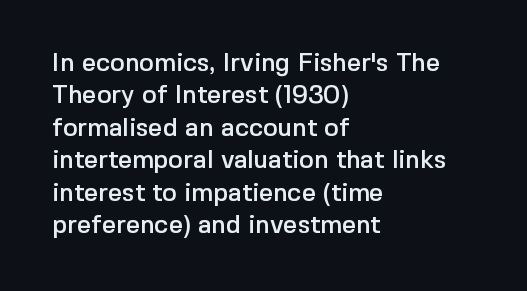
Is there much room between lines? A standard amount, neither cramped nor airy. The passage shown is not underscored anywhere. Visually the block forms a straight wall on the left and a jagged coastline on the right. The lettering holds an erect, upright posture throughout. This rendering leaves character spacing at its baseline value.
